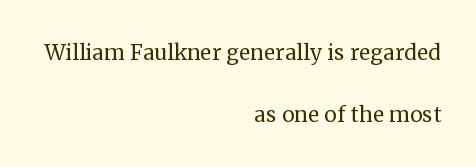
Each line ends at the same right margin while the left side varies. A serif font was chosen for this passage. Style check: upright. Check under the words: just untouched page.
